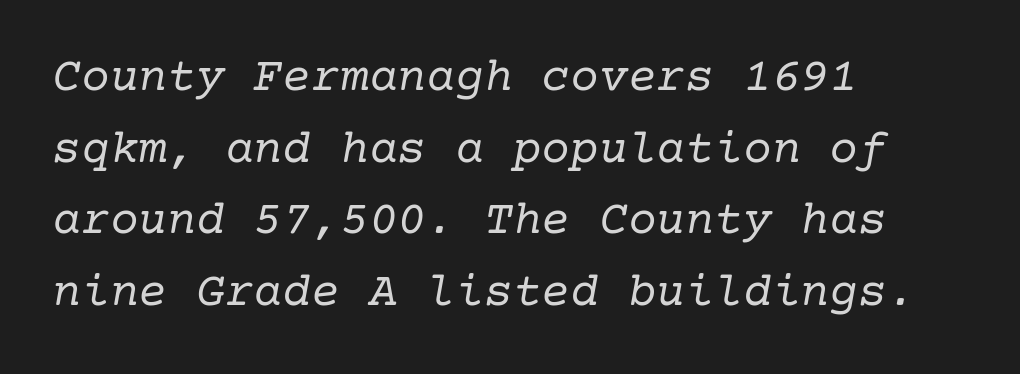
Interline gaps are of average width in this sample. Short note: letters normally spaced. The string is rendered with underlining switched off. Visually the block forms a straight wall on the left and a jagged coastline on the right.
